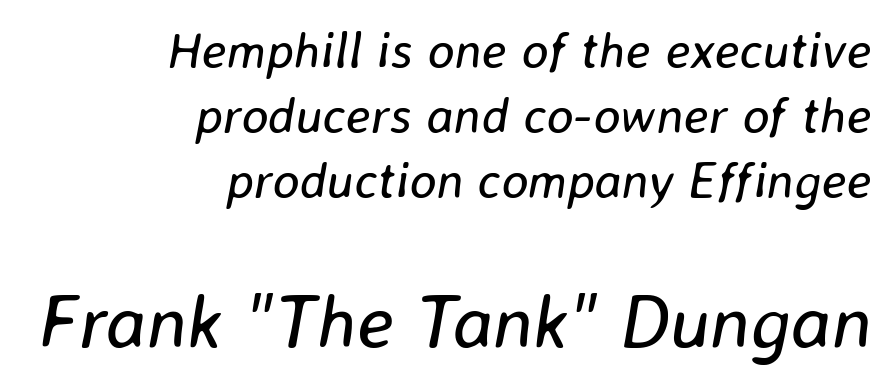
Q: Is the text bold? A: No.
Q: Is the text italic (slanted)? A: Yes, it leans right by about 8 degrees.
Q: Is the text underlined? A: No.
Q: How is the paragraph aligned? A: Right-aligned.
Q: Is the spacing between letters normal or unusually wide? A: Normal.
Q: Is the spacing between lines tight, normal or loose? A: Normal.
Q: Which block of text is set in a larger size, the first (top) or the second (bottom)? A: The second (bottom) one.
Q: Width (condensed, normal, or wide)? A: Normal.
Q: Stroke contrast? A: Low.
Q: x-height? A: Medium.
Q: Monospaced? A: No.
